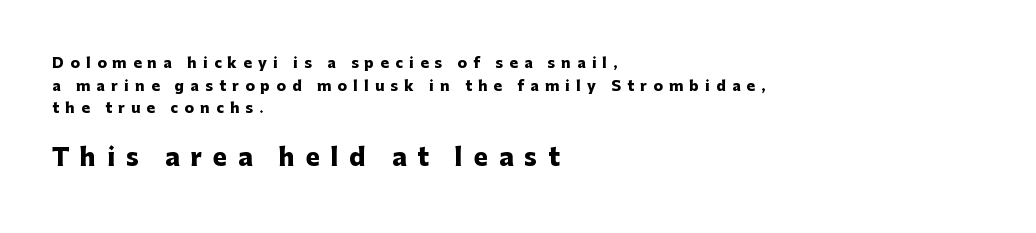
Q: Is the text bold? A: Yes.
Q: Is the text italic (slanted)? A: No, it is upright.
Q: Is the text underlined? A: No.
Q: How is the paragraph aligned? A: Left-aligned.
Q: Is the spacing between letters normal or unusually wide? A: Unusually wide.
Q: Is the spacing between lines tight, normal or loose? A: Normal.
Q: Which block of text is set in a larger size, the first (top) or the second (bottom)? A: The second (bottom) one.
